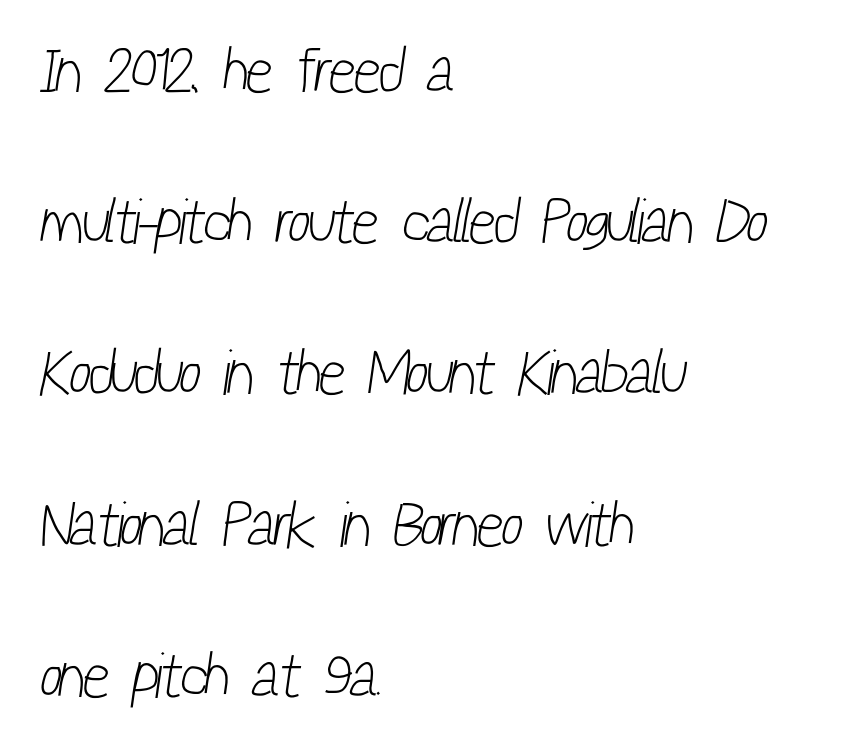
The passage shown is typed in a proportional face where columns would drift. Look at the bottom of the vertical strokes: they stop flat, with no serifs. Any mark beneath the type? The region is blank. Every row of glyphs begins at an identical x-position on the left.
